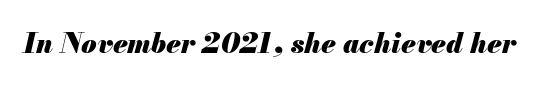
{"italic": "yes", "lean": "right", "slant_degrees": 13, "bold": "yes", "weight": "heavy", "width": "normal", "stroke_contrast": "medium", "x_height": "small", "monospaced": "no", "underline": "no", "letter_spacing": "normal", "letter_spacing_em": 0.0, "glyph_px": 28}
